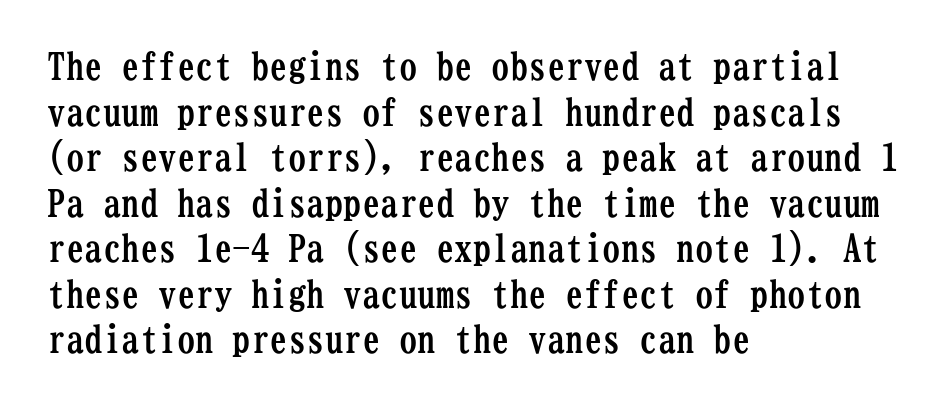
Q: Is the text bold? A: Yes.
Q: Is the text italic (slanted)? A: No, it is upright.
Q: Is the typeface a serif or a sans-serif typeface? A: Serif.
Q: Is the text underlined? A: No.
Q: How is the paragraph aligned? A: Left-aligned.
Q: Is the spacing between letters normal or unusually wide? A: Normal.
Q: Width (condensed, normal, or wide)? A: Condensed.
Q: Stroke contrast? A: Low.
Q: x-height? A: Medium.
Q: Monospaced? A: Yes.
